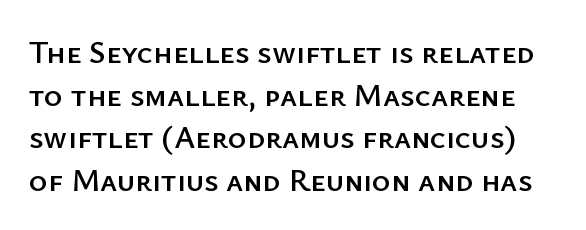
The image shows 32 px sans-serif type, upright; set normal line spacing (1.33x), normal letter spacing, not underlined; low stroke contrast and a medium x-height.
